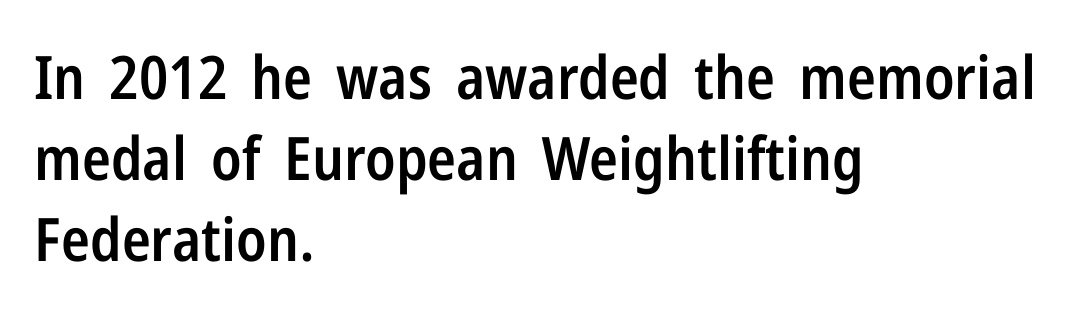
The image shows 60 px semibold, condensed sans-serif type, upright; set left-aligned, normal line spacing (1.35x), normal letter spacing, not underlined; low stroke contrast and a medium x-height.
